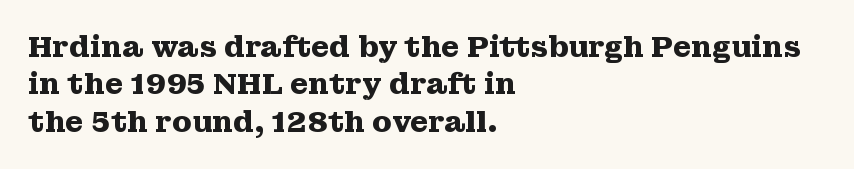
Words float on clear page, feet unadorned. Heft: maximum for text — a bold. Horizontal alignment here is leftward, the default for most running prose. Proportional: the letters do not fall into vertical columns. Note: serifs present on the glyphs.
